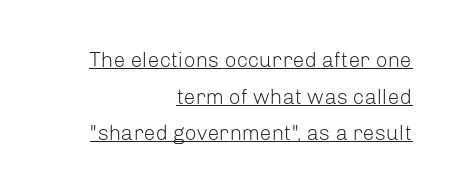
The image shows 21 px text type, upright; set right-aligned, line spacing 1.74x, normal letter spacing, underlined.
